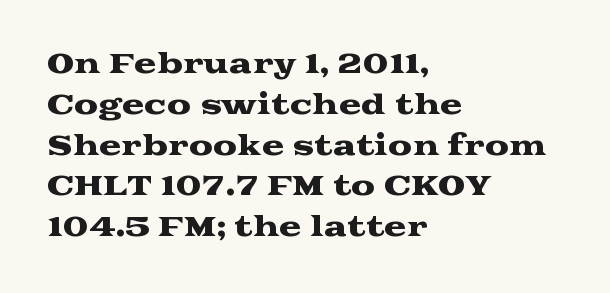
The typography opts for an upright posture over an oblique one. Descenders hang freely into open space. The rag falls on the right side of this text block. No extra tracking has been applied to these lines. Does the leading feel generous? No, just average.
